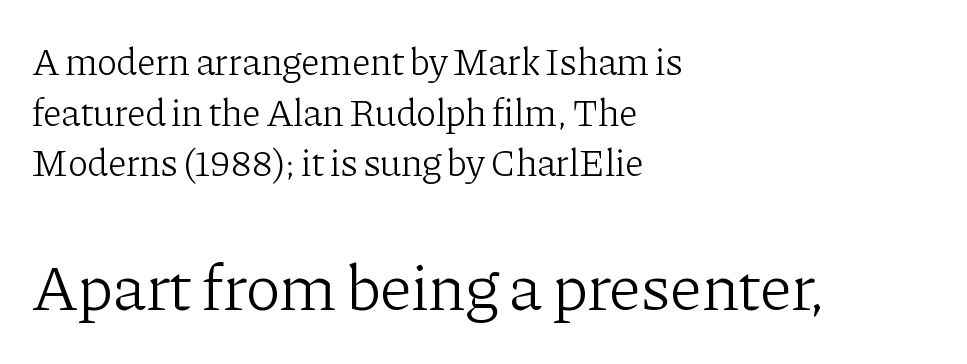
Q: Is the text bold? A: No.
Q: Is the text italic (slanted)? A: No, it is upright.
Q: Is the typeface a serif or a sans-serif typeface? A: Serif.
Q: Is the text underlined? A: No.
Q: How is the paragraph aligned? A: Left-aligned.
Q: Is the spacing between letters normal or unusually wide? A: Normal.
Q: Is the spacing between lines tight, normal or loose? A: Normal.
Q: Which block of text is set in a larger size, the first (top) or the second (bottom)? A: The second (bottom) one.
Q: Width (condensed, normal, or wide)? A: Normal.
Q: Stroke contrast? A: Low.
Q: x-height? A: Medium.
Q: Monospaced? A: No.
